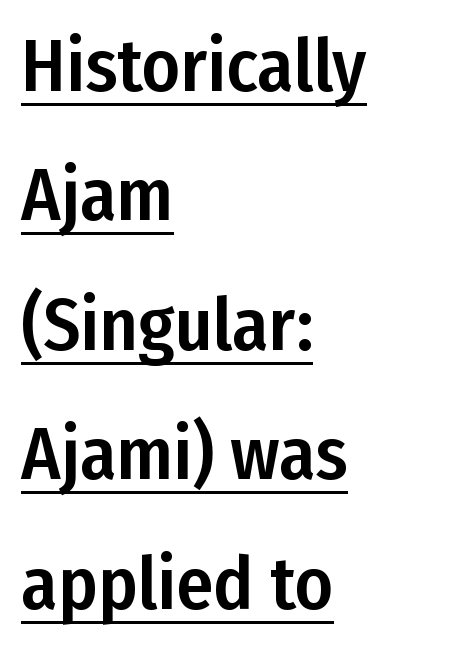
{"serif": "no", "italic": "no", "width": "condensed", "stroke_contrast": "low", "x_height": "medium", "monospaced": "no", "underline": "yes", "align": "left", "line_spacing_ratio": 1.75, "letter_spacing": "normal", "letter_spacing_em": 0.0, "glyph_px": 74}
